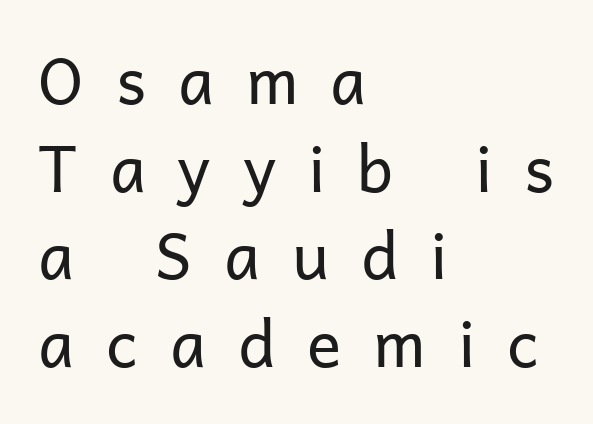
Q: Is the text bold? A: No.
Q: Is the text italic (slanted)? A: No, it is upright.
Q: Is the typeface a serif or a sans-serif typeface? A: Sans-serif.
Q: Is the text underlined? A: No.
Q: How is the paragraph aligned? A: Left-aligned.
Q: Is the spacing between letters normal or unusually wide? A: Unusually wide.
Q: Is the spacing between lines tight, normal or loose? A: Normal.
Q: Width (condensed, normal, or wide)? A: Normal.
Q: Stroke contrast? A: Low.
Q: x-height? A: Medium.
Q: Monospaced? A: No.
